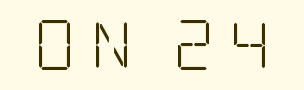
The image shows 50 px light, condensed serif type, upright; set unusually wide letter spacing (+0.31 em), not underlined; low stroke contrast and a large x-height.
